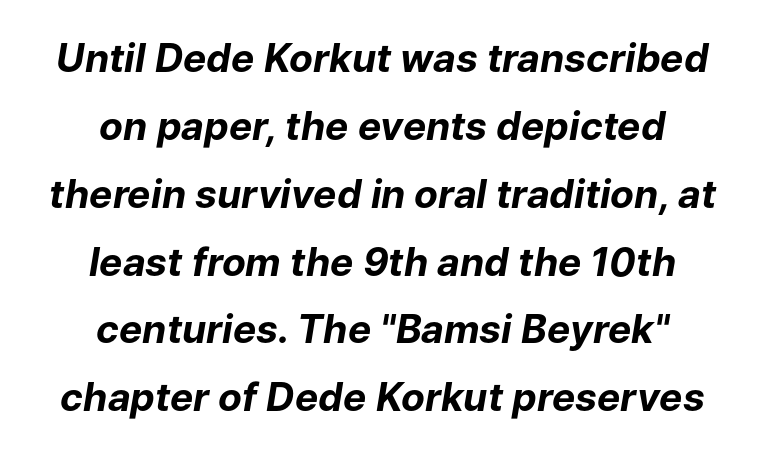
The image shows 39 px bold type, italic (leaning right); set centered, line spacing 1.74x, normal letter spacing, not underlined; low stroke contrast and a medium x-height.
